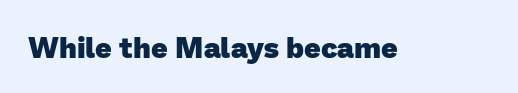
The image shows 29 px heavy sans-serif type; set normal letter spacing, not underlined; low stroke contrast and a medium x-height.
